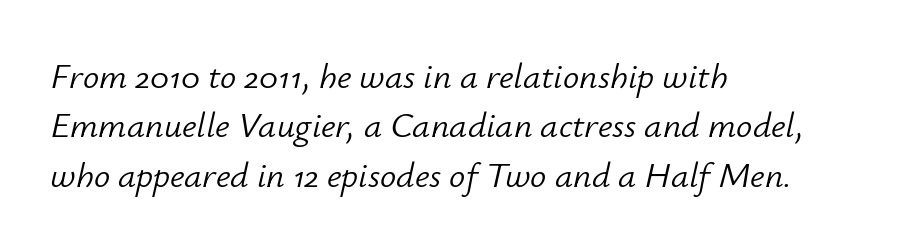
{"italic": "yes", "lean": "right", "slant_degrees": 12, "bold": "no", "weight": "light", "width": "normal", "stroke_contrast": "low", "x_height": "small", "monospaced": "no", "underline": "no", "align": "left", "line_spacing": "normal", "line_spacing_ratio": 1.37, "letter_spacing": "normal", "letter_spacing_em": 0.0, "glyph_px": 36}
